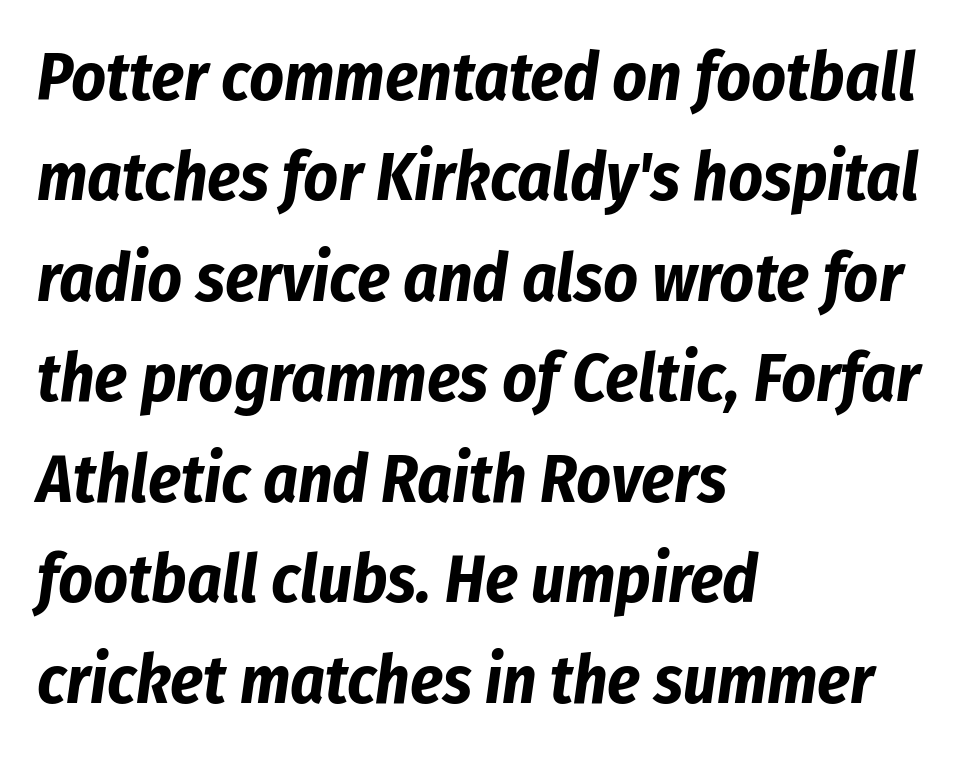
Q: Is the text bold? A: Yes.
Q: Is the text italic (slanted)? A: Yes, it leans right by about 8 degrees.
Q: Is the text underlined? A: No.
Q: How is the paragraph aligned? A: Left-aligned.
Q: Is the spacing between letters normal or unusually wide? A: Normal.
Q: Is the spacing between lines tight, normal or loose? A: Normal.
Q: Width (condensed, normal, or wide)? A: Condensed.
Q: Stroke contrast? A: Low.
Q: x-height? A: Medium.
Q: Monospaced? A: No.
